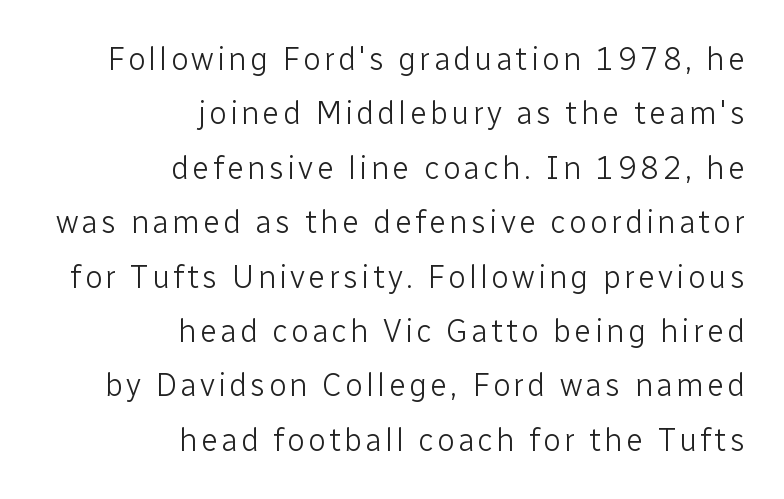
{"serif": "no", "italic": "no", "bold": "no", "weight": "light", "width": "normal", "stroke_contrast": "low", "x_height": "medium", "monospaced": "no", "underline": "no", "align": "right", "line_spacing": "normal", "line_spacing_ratio": 1.7, "glyph_px": 32}
